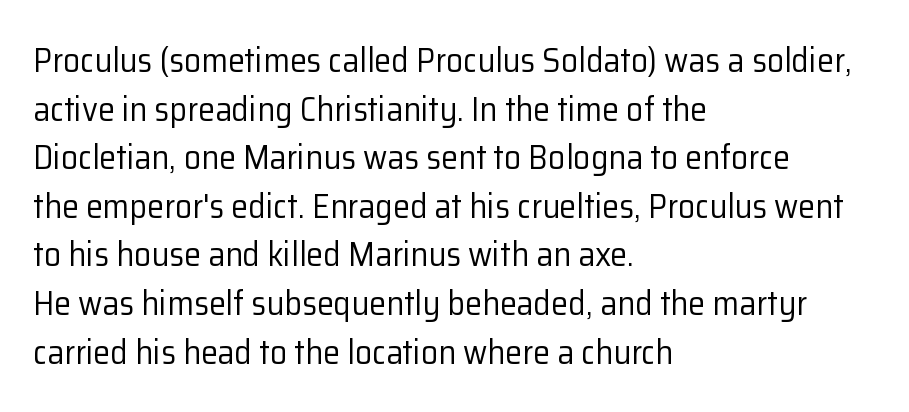
{"serif": "no", "italic": "no", "bold": "no", "weight": "regular", "width": "normal", "stroke_contrast": "low", "x_height": "medium", "monospaced": "no", "underline": "no", "align": "left", "line_spacing": "normal", "line_spacing_ratio": 1.43, "letter_spacing": "normal", "letter_spacing_em": 0.0, "glyph_px": 34}
